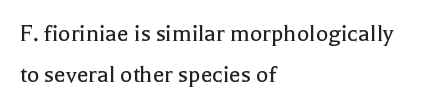
The gap between lines stays unmarked. No extra tracking has been applied to these lines. Does the leading feel generous? No, just average. Short and long lines alike share a common starting point at left.
